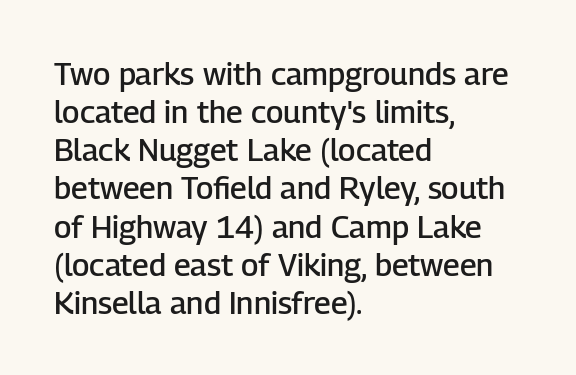
Q: Is the text bold? A: Semi-bold.
Q: Is the text italic (slanted)? A: No, it is upright.
Q: Is the typeface a serif or a sans-serif typeface? A: Sans-serif.
Q: Is the text underlined? A: No.
Q: How is the paragraph aligned? A: Left-aligned.
Q: Is the spacing between letters normal or unusually wide? A: Normal.
Q: Width (condensed, normal, or wide)? A: Normal.
Q: Stroke contrast? A: Low.
Q: x-height? A: Medium.
Q: Monospaced? A: No.
